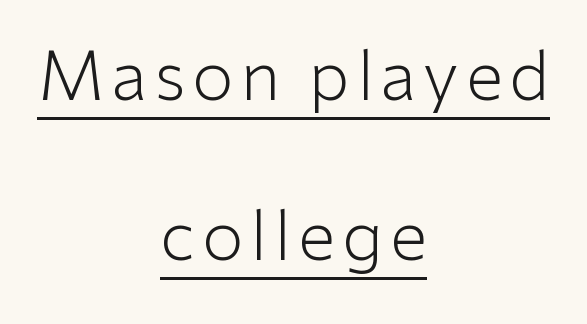
{"serif": "no", "italic": "no", "bold": "no", "weight": "light", "width": "normal", "stroke_contrast": "low", "x_height": "medium", "monospaced": "no", "underline": "yes", "align": "center", "line_spacing": "loose", "line_spacing_ratio": 2.36, "glyph_px": 68}
